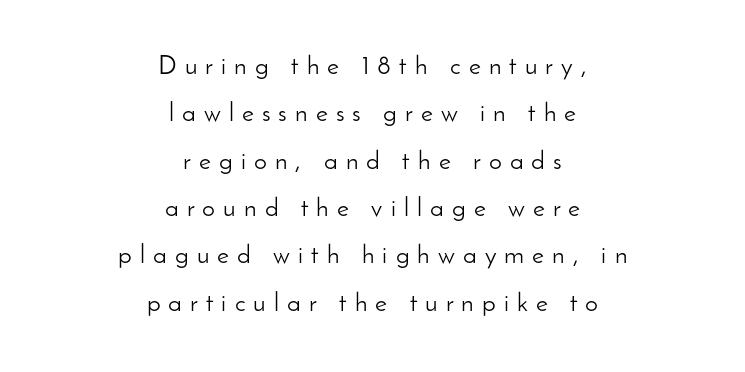
The image shows 26 px text type, upright; set centered, line spacing 1.82x, unusually wide letter spacing (+0.31 em), not underlined.
